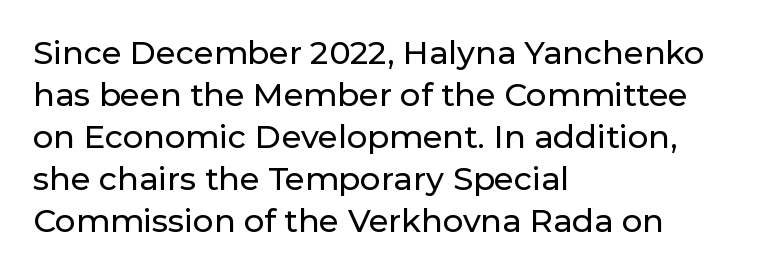
The image shows 32 px sans-serif type, upright; set left-aligned, normal line spacing (1.31x), normal letter spacing, not underlined; low stroke contrast and a medium x-height.
